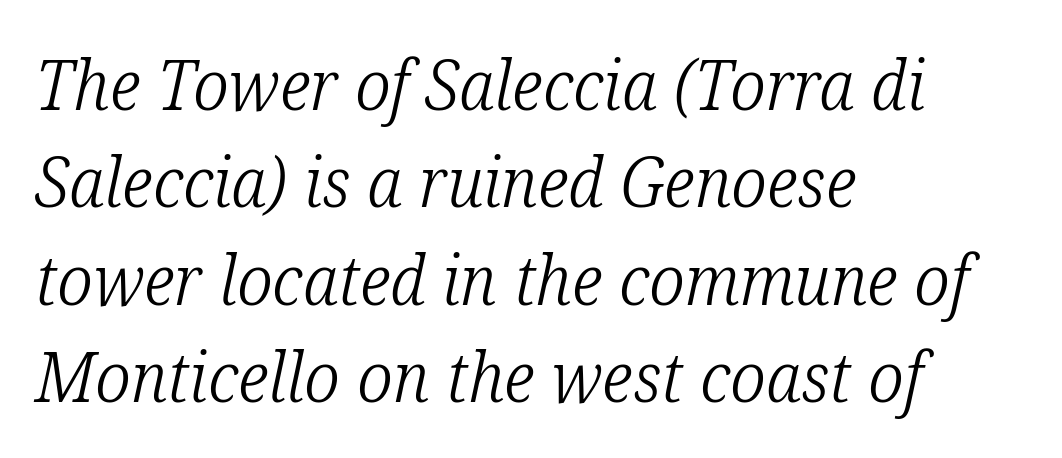
Q: Is the text bold? A: No.
Q: Is the text italic (slanted)? A: Yes, it leans right by about 12 degrees.
Q: Is the typeface a serif or a sans-serif typeface? A: Serif.
Q: Is the text underlined? A: No.
Q: How is the paragraph aligned? A: Left-aligned.
Q: Is the spacing between letters normal or unusually wide? A: Normal.
Q: Is the spacing between lines tight, normal or loose? A: Normal.
Q: Width (condensed, normal, or wide)? A: Condensed.
Q: Stroke contrast? A: Low.
Q: x-height? A: Medium.
Q: Monospaced? A: No.
